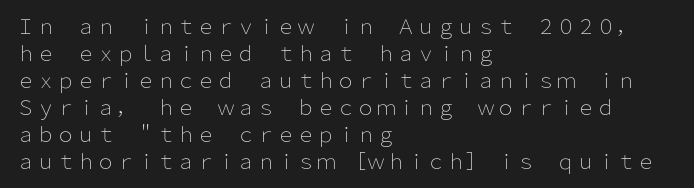
Q: Is the text bold? A: No.
Q: Is the text italic (slanted)? A: No, it is upright.
Q: Is the text underlined? A: No.
Q: How is the paragraph aligned? A: Left-aligned.
Q: Is the spacing between letters normal or unusually wide? A: Normal.
Q: Is the spacing between lines tight, normal or loose? A: Normal.
